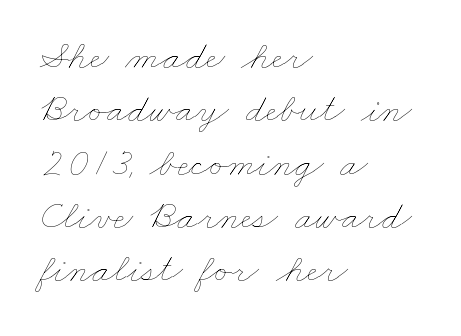
{"bold": "no", "weight": "thin", "width": "wide", "stroke_contrast": "low", "x_height": "small", "monospaced": "no", "underline": "no", "align": "left", "line_spacing": "normal", "line_spacing_ratio": 1.3, "letter_spacing": "normal", "letter_spacing_em": 0.0, "glyph_px": 41}
